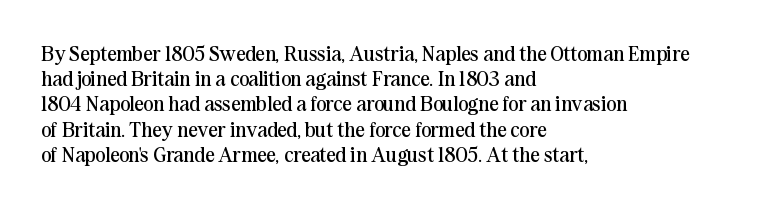
The image shows 21 px text type, upright; set left-aligned, line spacing 1.2x, normal letter spacing, not underlined.
